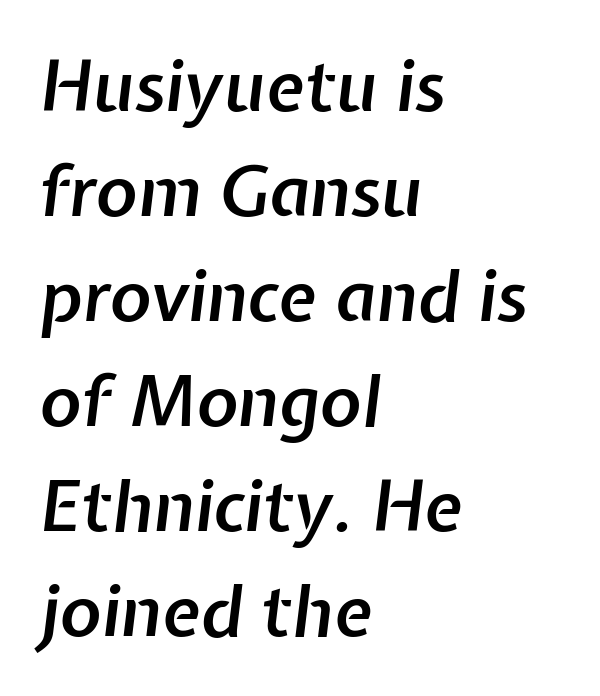
{"italic": "yes", "lean": "right", "slant_degrees": 7, "bold": "semi", "weight": "semibold", "width": "normal", "stroke_contrast": "low", "x_height": "medium", "monospaced": "no", "underline": "no", "align": "left", "line_spacing": "normal", "line_spacing_ratio": 1.5, "letter_spacing": "normal", "letter_spacing_em": 0.0, "glyph_px": 70}
